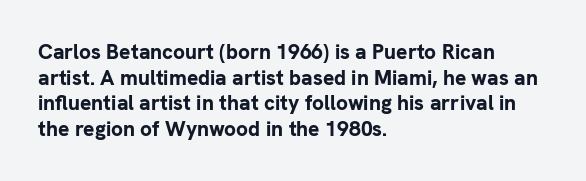
Is there any slant? The stems are plumb. The zone under the glyphs is completely vacant. Caption: bold face, heavy strokes. Each word holds together tightly as a unit, with standard inter-letter gaps. Does the copy run flush right? No — it runs flush left.
